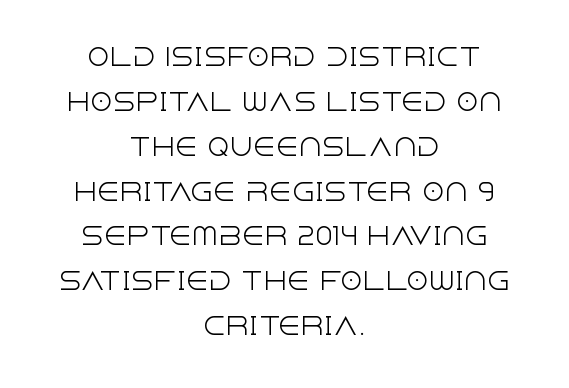
The strip under each line holds only bare page. How are the letters spaced? Ordinarily, with no added tracking. Each line is balanced around a shared central axis. Reading down the column, the eye jumps a long way to each next line. Nope, not italic — everything's standing straight. The letterforms sit at book weight or below.
